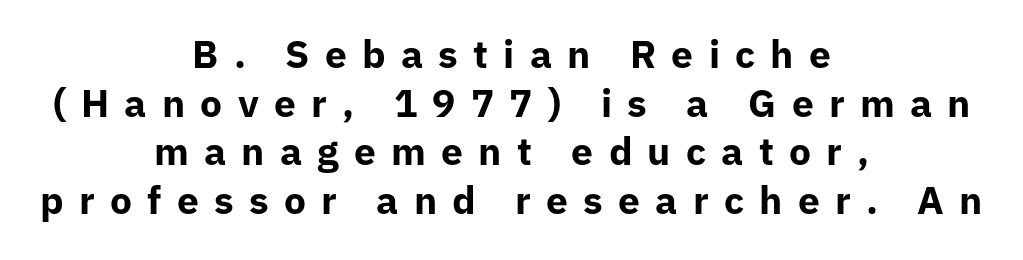
The image shows 39 px bold sans-serif type, upright; set centered, normal line spacing (1.25x), unusually wide letter spacing (+0.39 em), not underlined; low stroke contrast and a medium x-height.
